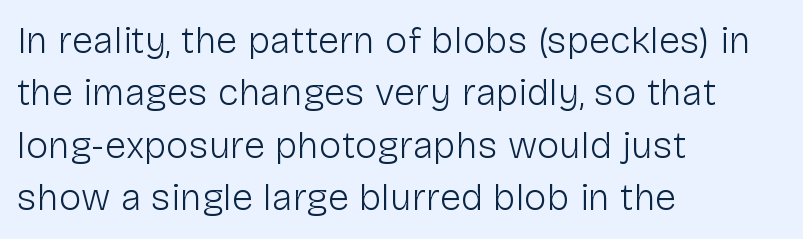
Does the copy run flush right? No — it runs flush left. The type sits square on the baseline with zero lean. Letter spacing: default. Just letters on the line, the space beneath them empty.
